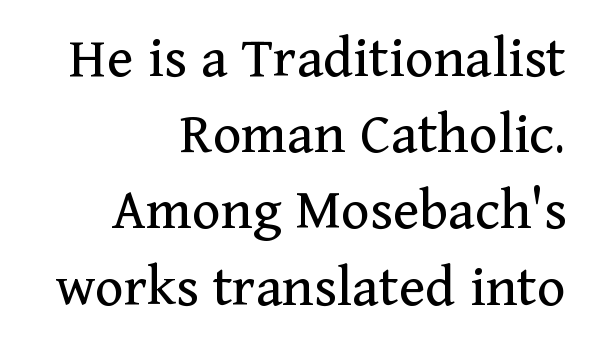
The text block is weighted toward the right margin, trailing off unevenly leftward. You could not count columns in this text — the font is proportionally spaced. Nobody touched the tracking dial on this one. In terms of leading, this rendering sits right in the middle.
